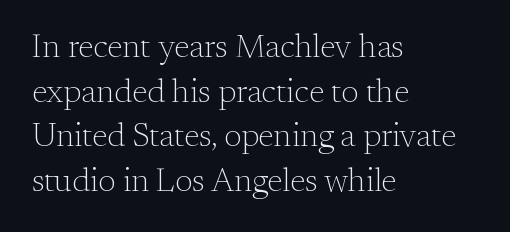
{"serif": "yes", "italic": "no", "bold": "no", "weight": "light", "width": "normal", "stroke_contrast": "medium", "x_height": "small", "monospaced": "no", "underline": "no", "align": "left", "line_spacing": "normal", "line_spacing_ratio": 1.35, "letter_spacing": "normal", "letter_spacing_em": 0.0, "glyph_px": 33}
